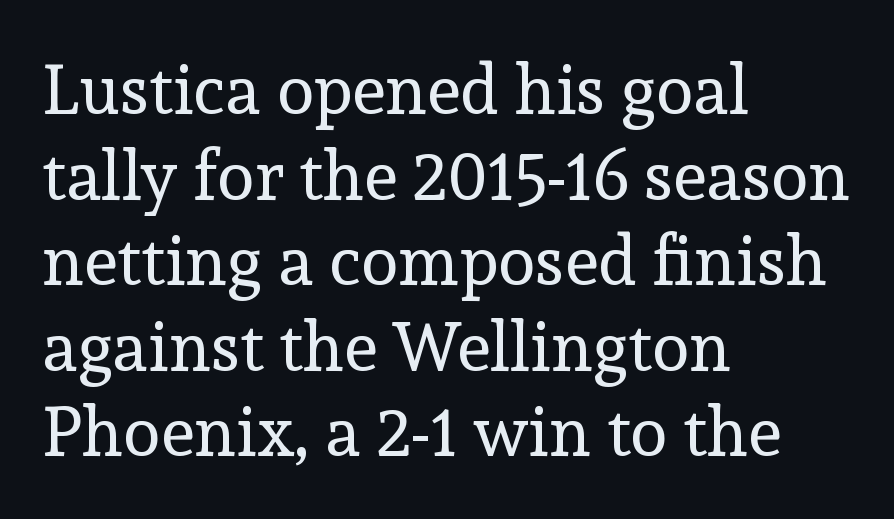
The passage shown is not bold in any degree. Bare-footed words on every line. You could not count columns in this text — the font is proportionally spaced. The typography opts for an upright posture over an oblique one. These lines are composed in type with serifs. The setting favours the left margin, as ordinary paragraphs usually do.
